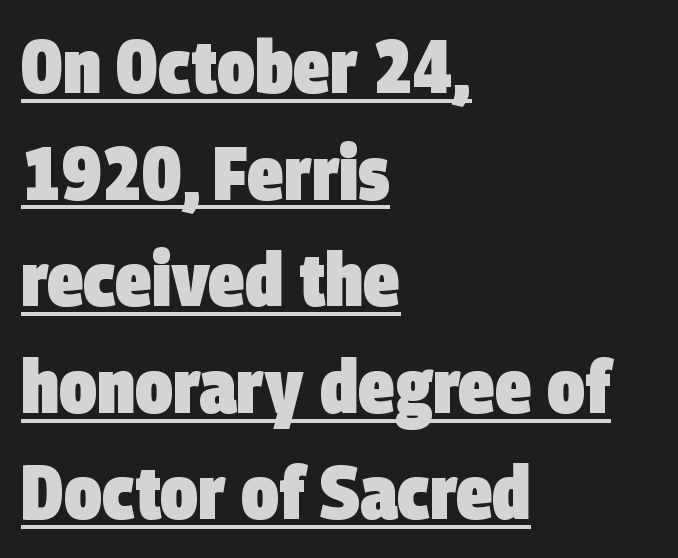
Q: Is the text bold? A: Yes.
Q: Is the typeface a serif or a sans-serif typeface? A: Sans-serif.
Q: Is the text underlined? A: Yes.
Q: How is the paragraph aligned? A: Left-aligned.
Q: Is the spacing between letters normal or unusually wide? A: Normal.
Q: Is the spacing between lines tight, normal or loose? A: Normal.
Q: Width (condensed, normal, or wide)? A: Condensed.
Q: Stroke contrast? A: Low.
Q: x-height? A: Large.
Q: Monospaced? A: No.
